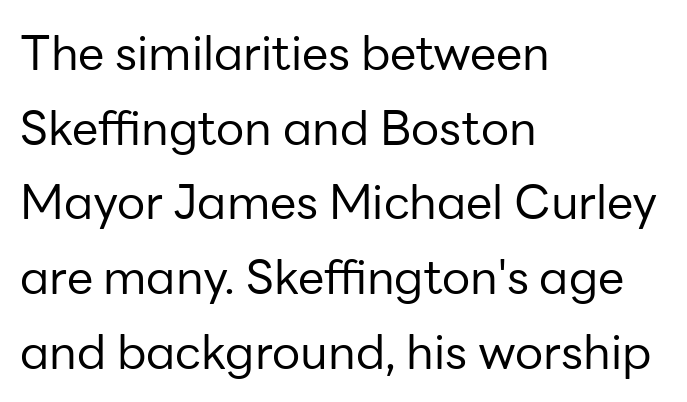
Q: Is the text bold? A: No.
Q: Is the text italic (slanted)? A: No, it is upright.
Q: Is the typeface a serif or a sans-serif typeface? A: Sans-serif.
Q: Is the text underlined? A: No.
Q: How is the paragraph aligned? A: Left-aligned.
Q: Is the spacing between letters normal or unusually wide? A: Normal.
Q: Is the spacing between lines tight, normal or loose? A: Normal.
Q: Width (condensed, normal, or wide)? A: Normal.
Q: Stroke contrast? A: Low.
Q: x-height? A: Medium.
Q: Monospaced? A: No.
